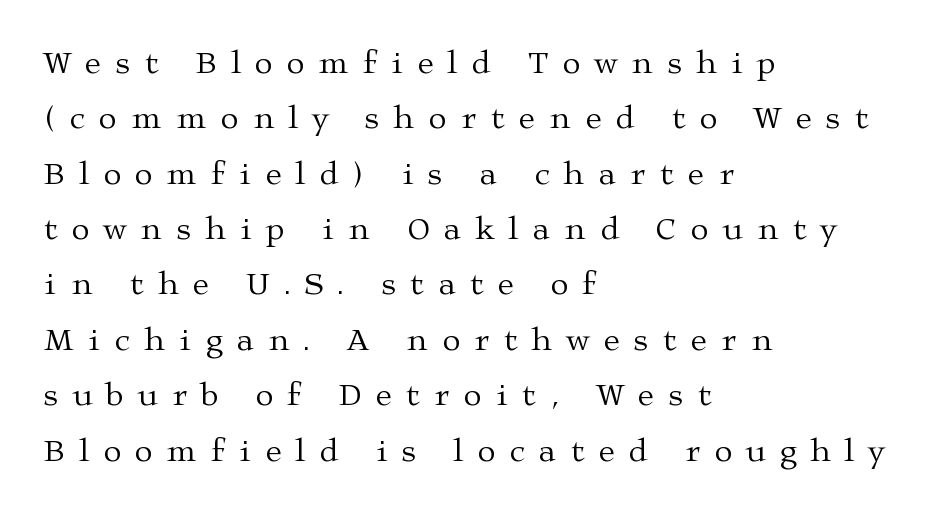
No extra ink here — the face is not bold. You can tell it's not italic because the verticals are truly vertical. Plain, unruled lines of type. A typesetter would call this proportional, since set widths differ per character.
